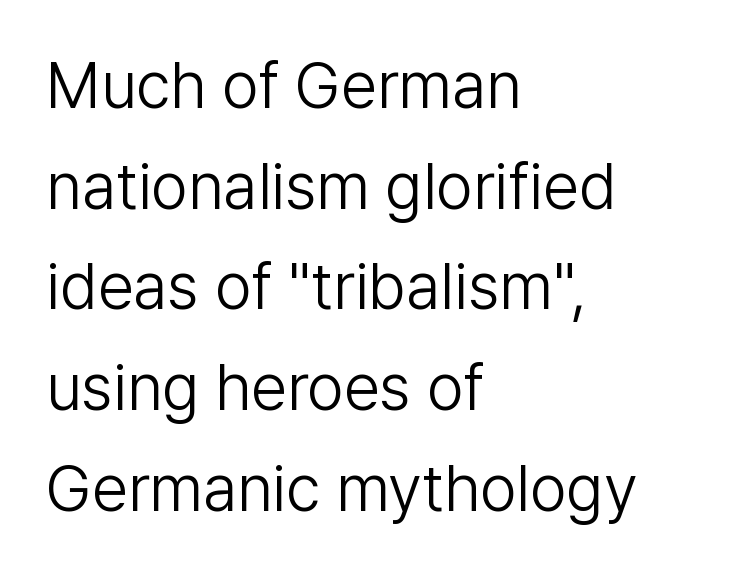
Q: Is the text bold? A: No.
Q: Is the text italic (slanted)? A: No, it is upright.
Q: Is the typeface a serif or a sans-serif typeface? A: Sans-serif.
Q: Is the text underlined? A: No.
Q: How is the paragraph aligned? A: Left-aligned.
Q: Is the spacing between letters normal or unusually wide? A: Normal.
Q: Is the spacing between lines tight, normal or loose? A: Normal.
Q: Width (condensed, normal, or wide)? A: Normal.
Q: Stroke contrast? A: Low.
Q: x-height? A: Medium.
Q: Monospaced? A: No.
